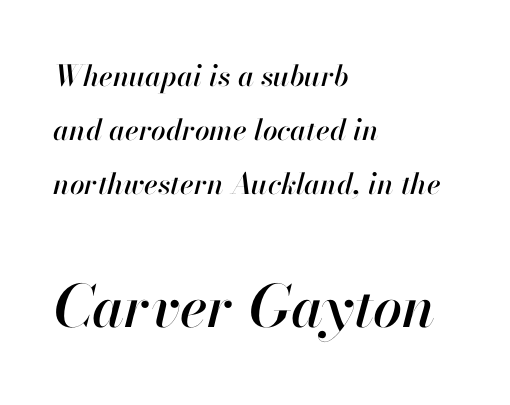
{"italic": "yes", "lean": "right", "slant_degrees": 13, "width": "normal", "stroke_contrast": "high", "x_height": "small", "monospaced": "no", "underline": "no", "align": "left", "line_spacing_ratio": 1.86, "letter_spacing": "normal", "letter_spacing_em": 0.0, "larger_block": "second", "size_ratio": 2.0, "glyph_px": 58}
